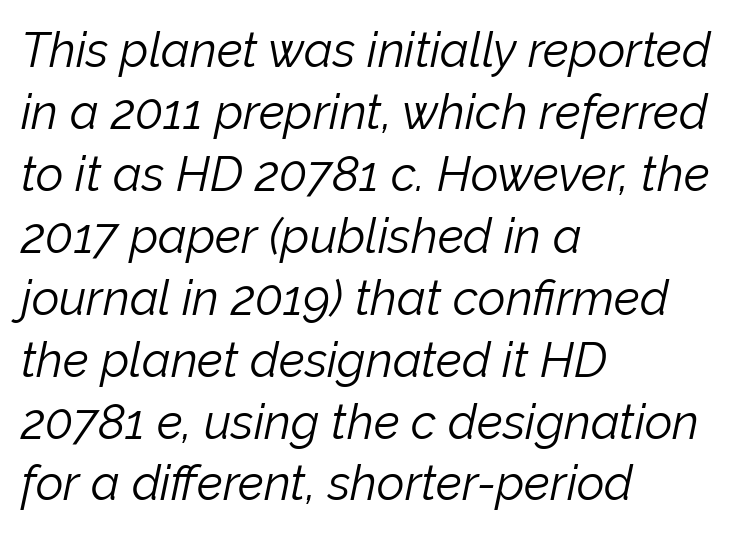
{"italic": "yes", "lean": "right", "slant_degrees": 12, "bold": "no", "weight": "light", "width": "normal", "stroke_contrast": "low", "x_height": "medium", "monospaced": "no", "underline": "no", "align": "left", "line_spacing": "normal", "line_spacing_ratio": 1.29, "letter_spacing": "normal", "letter_spacing_em": 0.0, "glyph_px": 48}
